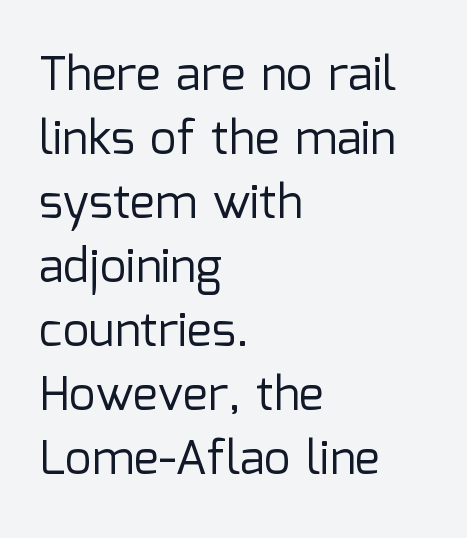
{"serif": "no", "italic": "no", "bold": "no", "weight": "regular", "width": "normal", "stroke_contrast": "low", "x_height": "medium", "monospaced": "no", "underline": "no", "align": "left", "line_spacing": "normal", "line_spacing_ratio": 1.36, "letter_spacing": "normal", "letter_spacing_em": 0.0, "glyph_px": 47}
